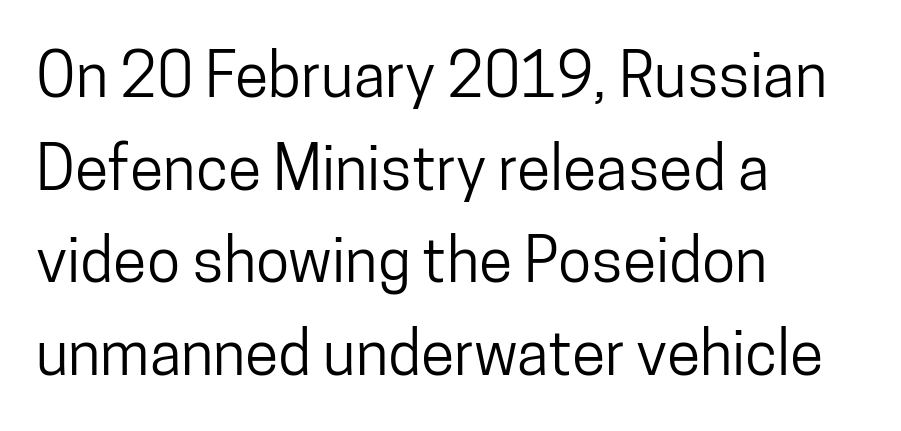
Q: Is the text italic (slanted)? A: No, it is upright.
Q: Is the typeface a serif or a sans-serif typeface? A: Sans-serif.
Q: Is the text underlined? A: No.
Q: How is the paragraph aligned? A: Left-aligned.
Q: Is the spacing between letters normal or unusually wide? A: Normal.
Q: Is the spacing between lines tight, normal or loose? A: Normal.
Q: Width (condensed, normal, or wide)? A: Condensed.
Q: Stroke contrast? A: Low.
Q: x-height? A: Medium.
Q: Monospaced? A: No.
